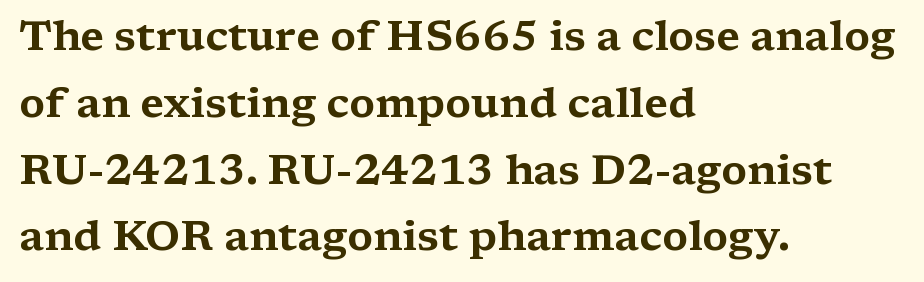
The zone under the glyphs is completely vacant. Alignment: flush left. Tall strokes in this sample are plumb rather than angled. A typesetter would label this face a serif.
